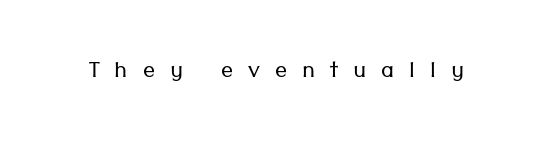
Each stroke keeps to a modest, everyday thickness or less. The typeface chosen for these lines omits serifs. The zone under the glyphs is completely vacant. Rendered with straight, roman letterforms. Glyph-to-glyph distance is far greater than everyday printed text. The rendering uses natural spacing where letterforms have individual widths.
